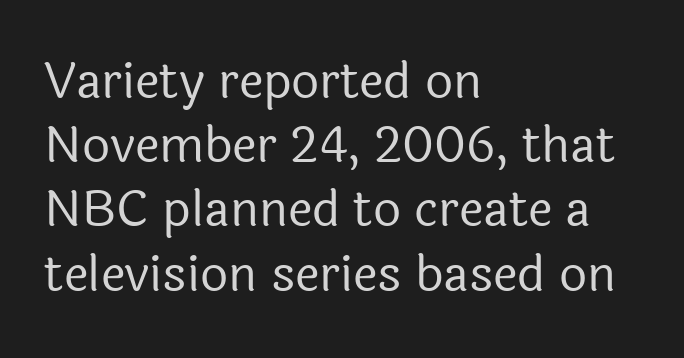
This sample uses a sans-serif face. Ordinary non-slanted type is in use. The designer left line spacing at the default. On a weight scale, this lands at 450 or below. Proportional: the letters do not fall into vertical columns.
